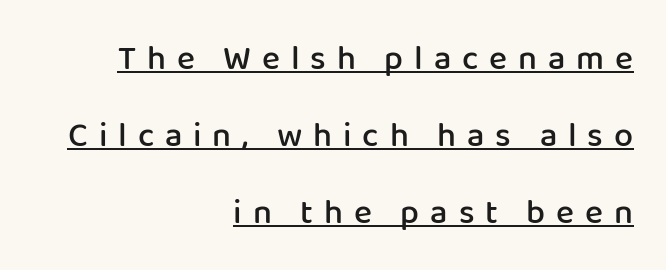
Every stem runs plumb, perpendicular to the baseline. Check the space under the baseline: a stroke is drawn there. The rendering shows plain stroke endings on the letterforms — a sans-serif design. Characters follow at a spacing far wider than the type designer built in. The typesetting leans somewhat heavy: a semibold.
